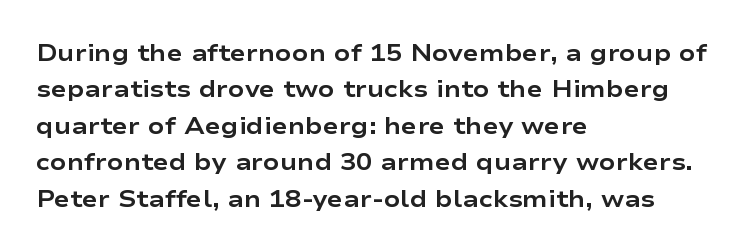
The designer left line spacing at the default. The horizontal fit of the characters is conventional and even. The specimen reads as upright at a glance. The passage shown is not underscored anywhere. The letters are bold, with thick, heavy strokes.
